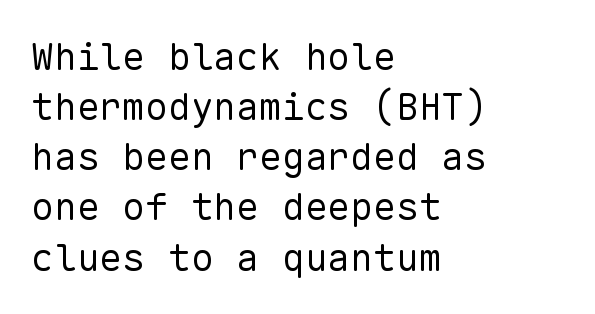
Q: Is the text bold? A: No.
Q: Is the text italic (slanted)? A: No, it is upright.
Q: Is the typeface a serif or a sans-serif typeface? A: Sans-serif.
Q: Is the text underlined? A: No.
Q: How is the paragraph aligned? A: Left-aligned.
Q: Is the spacing between letters normal or unusually wide? A: Normal.
Q: Is the spacing between lines tight, normal or loose? A: Normal.
Q: Width (condensed, normal, or wide)? A: Normal.
Q: Stroke contrast? A: Low.
Q: x-height? A: Medium.
Q: Monospaced? A: Yes.
